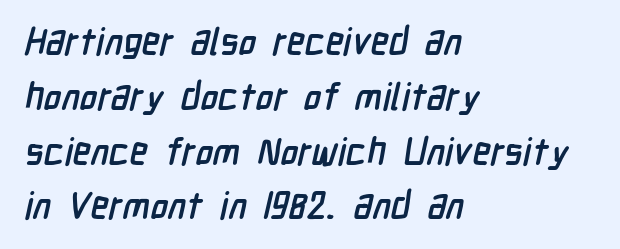
The lines sit at an ordinary, default distance from one another. Does the weight exceed regular? Yes, all the way to bold. Students, note that the glyphs here touch the page at normal intervals. The specimen omits any rule beneath the text block's lines.
